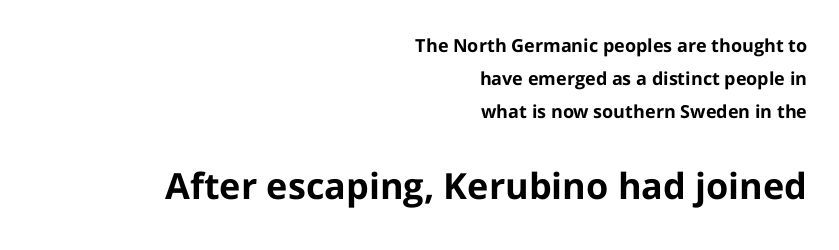
{"serif": "no", "italic": "no", "bold": "yes", "weight": "bold", "width": "normal", "stroke_contrast": "low", "x_height": "medium", "monospaced": "no", "underline": "no", "align": "right", "line_spacing_ratio": 1.84, "letter_spacing": "normal", "letter_spacing_em": 0.0, "larger_block": "second", "size_ratio": 2.0, "glyph_px": 36}
